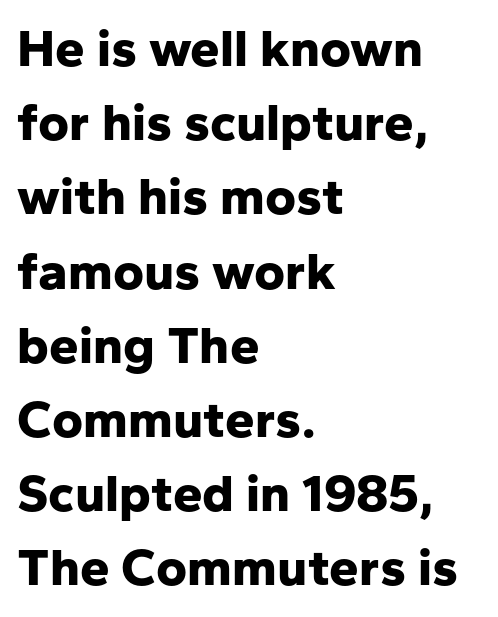
Q: Is the text bold? A: Yes.
Q: Is the text italic (slanted)? A: No, it is upright.
Q: Is the typeface a serif or a sans-serif typeface? A: Sans-serif.
Q: Is the text underlined? A: No.
Q: How is the paragraph aligned? A: Left-aligned.
Q: Is the spacing between letters normal or unusually wide? A: Normal.
Q: Is the spacing between lines tight, normal or loose? A: Normal.
Q: Width (condensed, normal, or wide)? A: Normal.
Q: Stroke contrast? A: Low.
Q: x-height? A: Medium.
Q: Monospaced? A: No.
